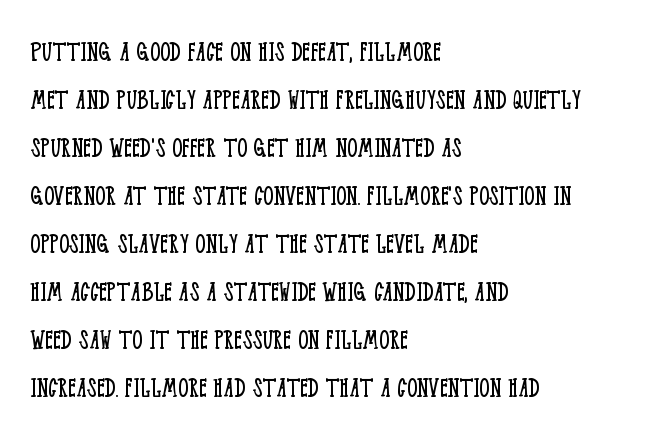
Every character sits straight up, as roman type does. The font sits on the lighter half of the weight spectrum, regular included. Think of a printed novel: that variable character pitch is what you see here. Typographically, this falls in the serif category. How would I describe the line gaps? Plain and ordinary.
